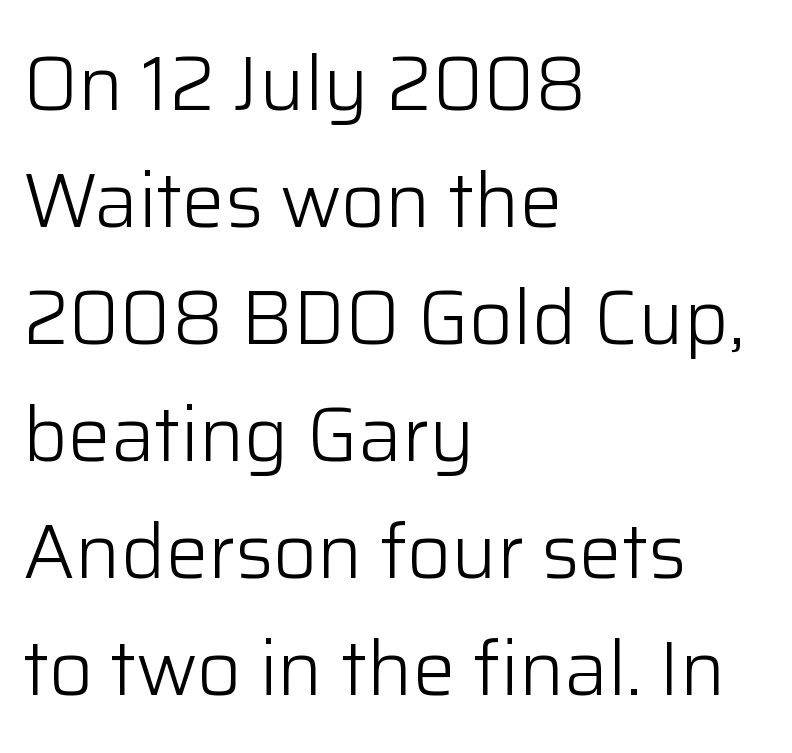
{"serif": "no", "italic": "no", "bold": "no", "weight": "light", "width": "normal", "stroke_contrast": "low", "x_height": "medium", "monospaced": "no", "underline": "no", "align": "left", "line_spacing": "normal", "line_spacing_ratio": 1.54, "letter_spacing": "normal", "letter_spacing_em": 0.0, "glyph_px": 76}
